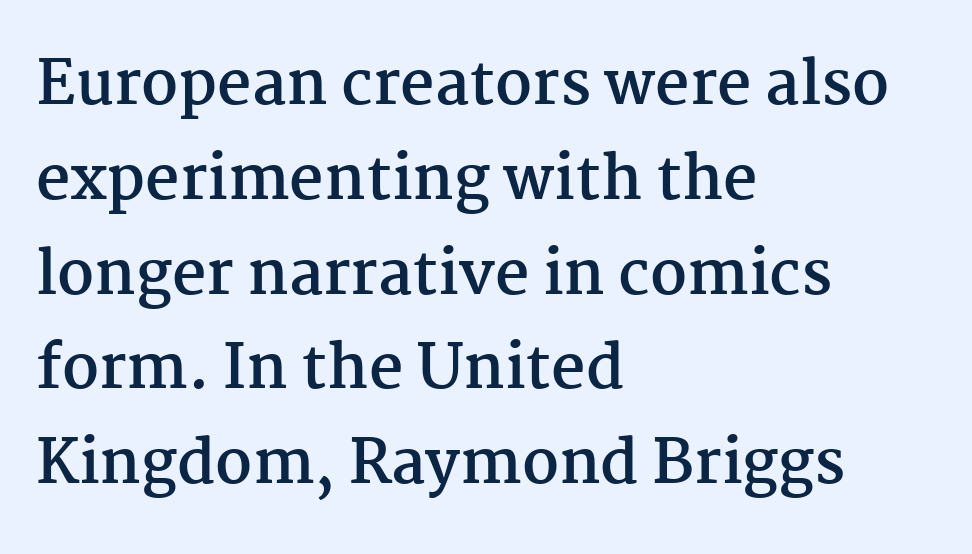
A roman cut, with each character standing at attention. Examine the stroke ends and you'll spot serifs. The letters advance in unequal steps, a hallmark of proportional type. Honestly, the row spacing looks completely unremarkable.
